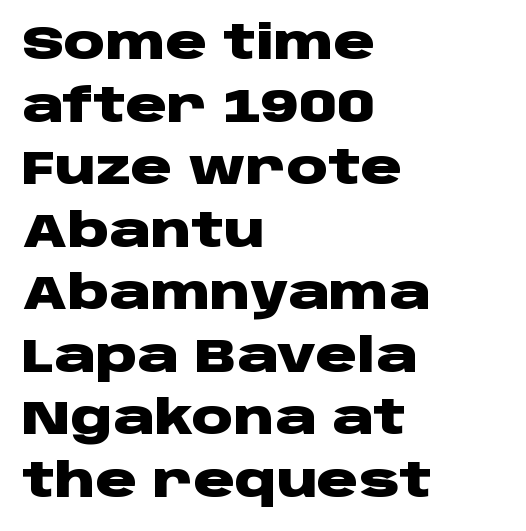
Q: Is the text bold? A: Yes.
Q: Is the text italic (slanted)? A: No, it is upright.
Q: Is the typeface a serif or a sans-serif typeface? A: Sans-serif.
Q: Is the text underlined? A: No.
Q: How is the paragraph aligned? A: Left-aligned.
Q: Is the spacing between letters normal or unusually wide? A: Normal.
Q: Is the spacing between lines tight, normal or loose? A: Normal.
Q: Width (condensed, normal, or wide)? A: Wide.
Q: Stroke contrast? A: Low.
Q: x-height? A: Large.
Q: Monospaced? A: No.
